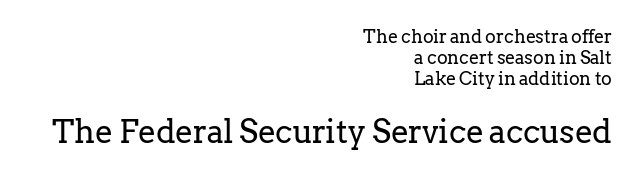
Q: Is the text bold? A: No.
Q: Is the text italic (slanted)? A: No, it is upright.
Q: Is the typeface a serif or a sans-serif typeface? A: Serif.
Q: Is the text underlined? A: No.
Q: How is the paragraph aligned? A: Right-aligned.
Q: Is the spacing between letters normal or unusually wide? A: Normal.
Q: Which block of text is set in a larger size, the first (top) or the second (bottom)? A: The second (bottom) one.
Q: Width (condensed, normal, or wide)? A: Normal.
Q: Stroke contrast? A: Low.
Q: x-height? A: Medium.
Q: Monospaced? A: No.
